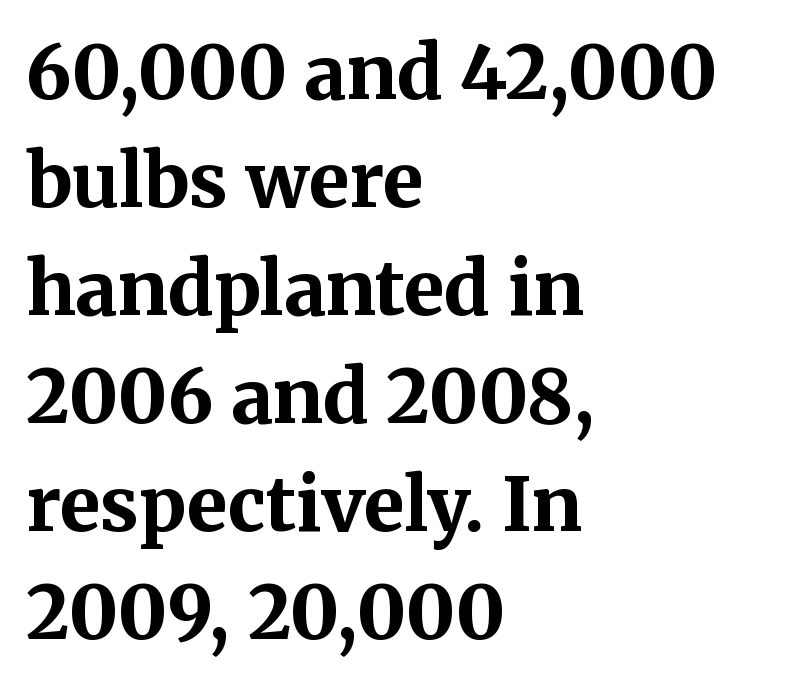
Q: Is the text bold? A: Yes.
Q: Is the text italic (slanted)? A: No, it is upright.
Q: Is the typeface a serif or a sans-serif typeface? A: Serif.
Q: Is the text underlined? A: No.
Q: How is the paragraph aligned? A: Left-aligned.
Q: Is the spacing between letters normal or unusually wide? A: Normal.
Q: Is the spacing between lines tight, normal or loose? A: Normal.
Q: Width (condensed, normal, or wide)? A: Normal.
Q: Stroke contrast? A: Medium.
Q: x-height? A: Medium.
Q: Monospaced? A: No.
